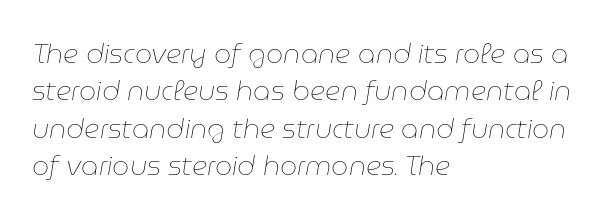
The image shows 27 px text type, italic (leaning right); set left-aligned, normal line spacing (1.38x), normal letter spacing, not underlined.
